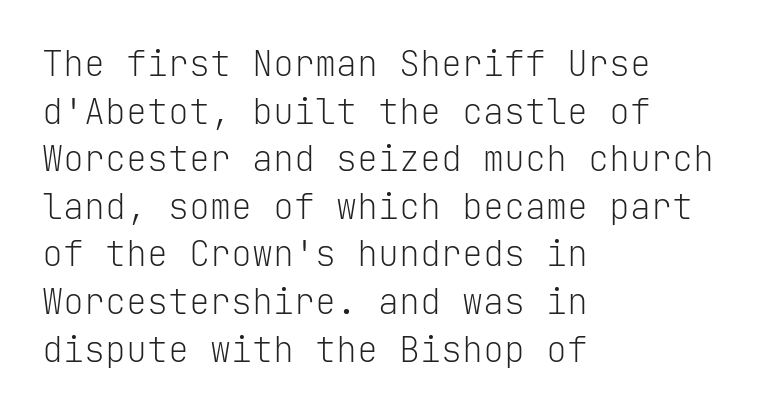
Q: Is the text bold? A: No.
Q: Is the text italic (slanted)? A: No, it is upright.
Q: Is the typeface a serif or a sans-serif typeface? A: Sans-serif.
Q: Is the text underlined? A: No.
Q: How is the paragraph aligned? A: Left-aligned.
Q: Is the spacing between letters normal or unusually wide? A: Normal.
Q: Is the spacing between lines tight, normal or loose? A: Normal.
Q: Width (condensed, normal, or wide)? A: Normal.
Q: Stroke contrast? A: Low.
Q: x-height? A: Medium.
Q: Monospaced? A: Yes.
